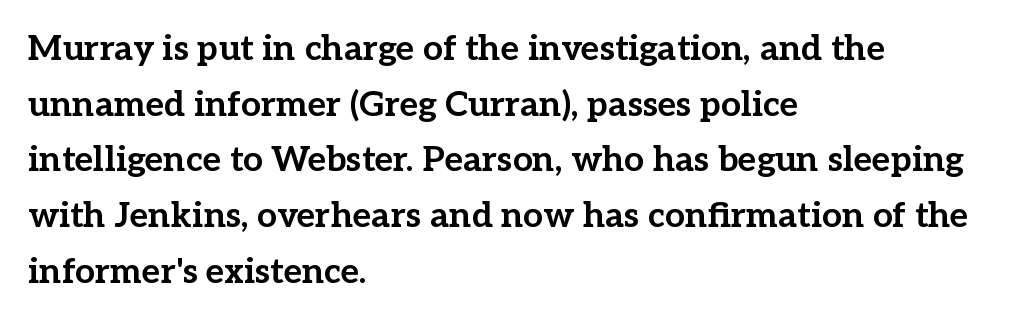
Q: Is the text bold? A: Yes.
Q: Is the text italic (slanted)? A: No, it is upright.
Q: Is the typeface a serif or a sans-serif typeface? A: Serif.
Q: Is the text underlined? A: No.
Q: How is the paragraph aligned? A: Left-aligned.
Q: Is the spacing between letters normal or unusually wide? A: Normal.
Q: Is the spacing between lines tight, normal or loose? A: Normal.
Q: Width (condensed, normal, or wide)? A: Normal.
Q: Stroke contrast? A: Low.
Q: x-height? A: Medium.
Q: Monospaced? A: No.
